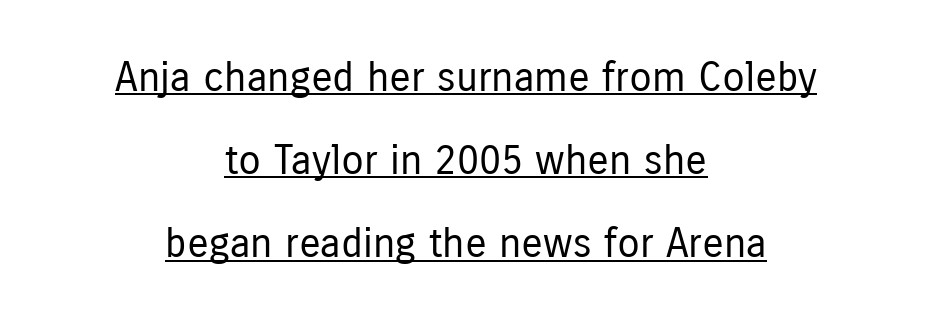
Q: Is the text bold? A: No.
Q: Is the text italic (slanted)? A: No, it is upright.
Q: Is the typeface a serif or a sans-serif typeface? A: Sans-serif.
Q: Is the text underlined? A: Yes.
Q: How is the paragraph aligned? A: Centered.
Q: Is the spacing between letters normal or unusually wide? A: Normal.
Q: Is the spacing between lines tight, normal or loose? A: Loose.
Q: Width (condensed, normal, or wide)? A: Condensed.
Q: Stroke contrast? A: Low.
Q: x-height? A: Medium.
Q: Monospaced? A: No.
